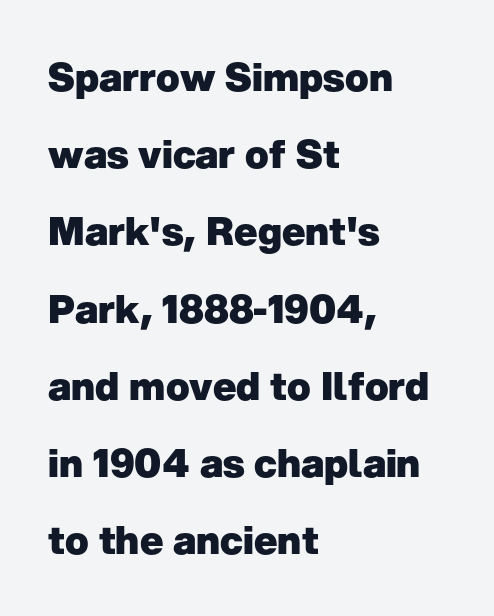
Q: Is the text bold? A: Yes.
Q: Is the text italic (slanted)? A: No, it is upright.
Q: Is the typeface a serif or a sans-serif typeface? A: Sans-serif.
Q: Is the text underlined? A: No.
Q: How is the paragraph aligned? A: Left-aligned.
Q: Is the spacing between letters normal or unusually wide? A: Normal.
Q: Is the spacing between lines tight, normal or loose? A: Loose.
Q: Width (condensed, normal, or wide)? A: Normal.
Q: Stroke contrast? A: Low.
Q: x-height? A: Medium.
Q: Monospaced? A: No.
